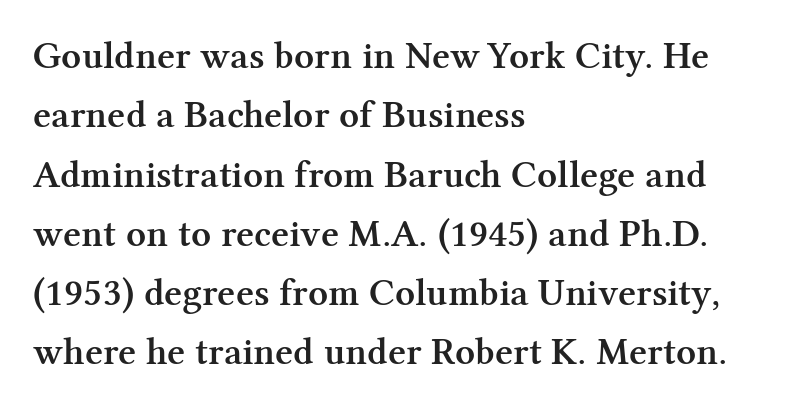
This is the in-between weight designers call semibold or demi. Here the designer chose a conventional face with non-uniform glyph widths. These lines are composed in type with serifs. Students, note that the glyphs here touch the page at normal intervals. The typesetter chose a ragged-right arrangement here.
